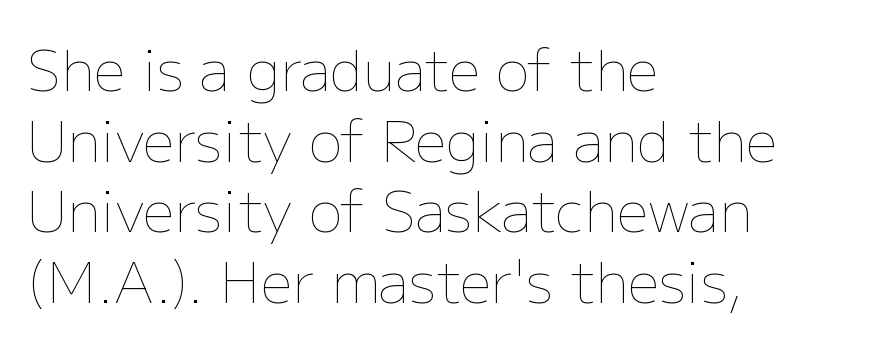
The image shows 56 px thin type, upright; set left-aligned, normal line spacing (1.26x), normal letter spacing, not underlined; low stroke contrast and a medium x-height.
